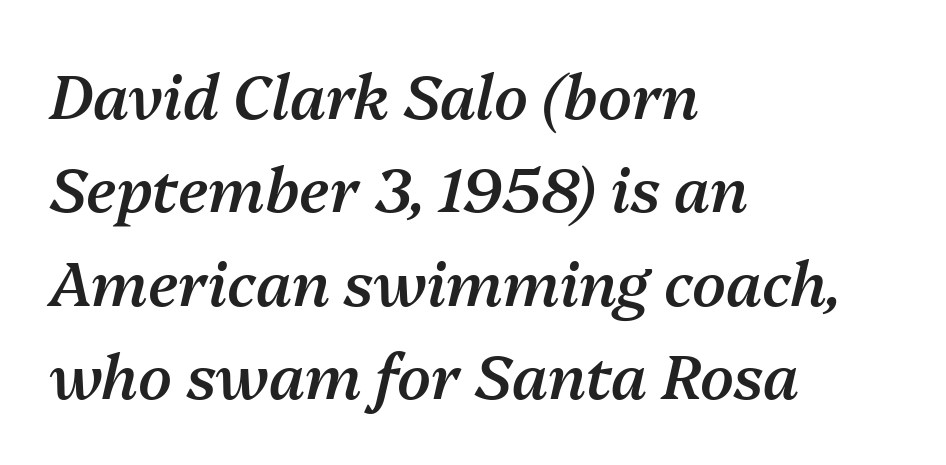
{"italic": "yes", "lean": "right", "slant_degrees": 13, "bold": "semi", "weight": "semibold", "width": "normal", "stroke_contrast": "medium", "x_height": "medium", "monospaced": "no", "underline": "no", "align": "left", "line_spacing": "normal", "line_spacing_ratio": 1.53, "letter_spacing": "normal", "letter_spacing_em": 0.0, "glyph_px": 61}
